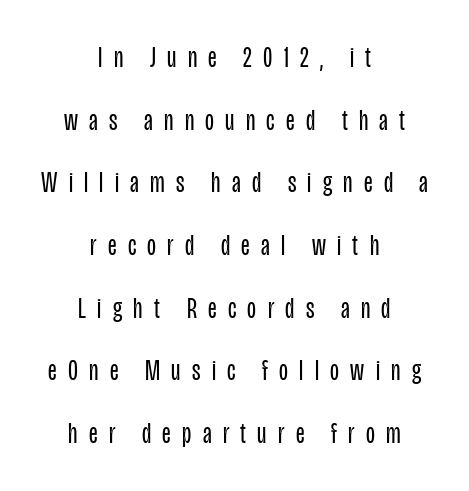
Summary of weight: not heavy and not bold. Notice how the passage keeps no hard edge, just a central spine. A typesetter would call this proportional, since set widths differ per character. This is the regular roman posture of the typeface.
